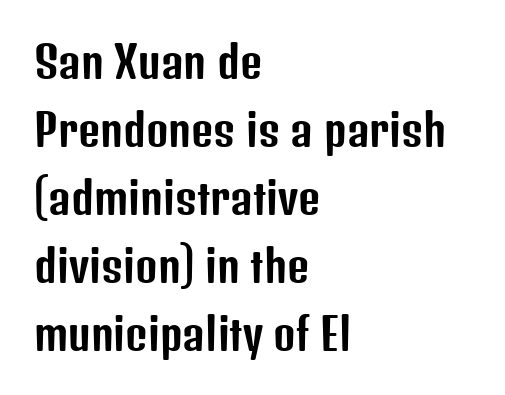
The image shows 43 px condensed sans-serif type, upright; set left-aligned, normal line spacing (1.58x), normal letter spacing, not underlined; low stroke contrast and a medium x-height.
